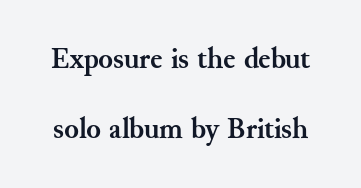
The image shows 30 px semibold serif type, upright; set loose line spacing (2.32x), normal letter spacing, not underlined; medium stroke contrast and a small x-height.
